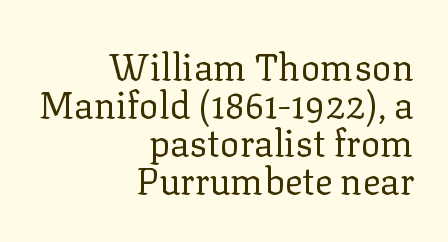
The image shows 37 px regular-weight serif type, upright; set right-aligned, tight line spacing (1.03x), normal letter spacing, not underlined; low stroke contrast and a medium x-height.
